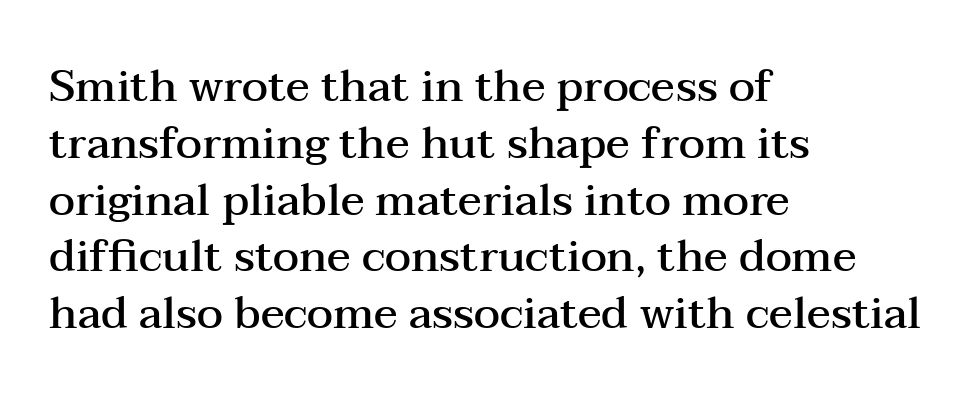
{"serif": "yes", "italic": "no", "bold": "semi", "weight": "semibold", "width": "wide", "stroke_contrast": "medium", "x_height": "medium", "monospaced": "no", "underline": "no", "align": "left", "line_spacing": "normal", "line_spacing_ratio": 1.29, "letter_spacing": "normal", "letter_spacing_em": 0.0, "glyph_px": 44}
